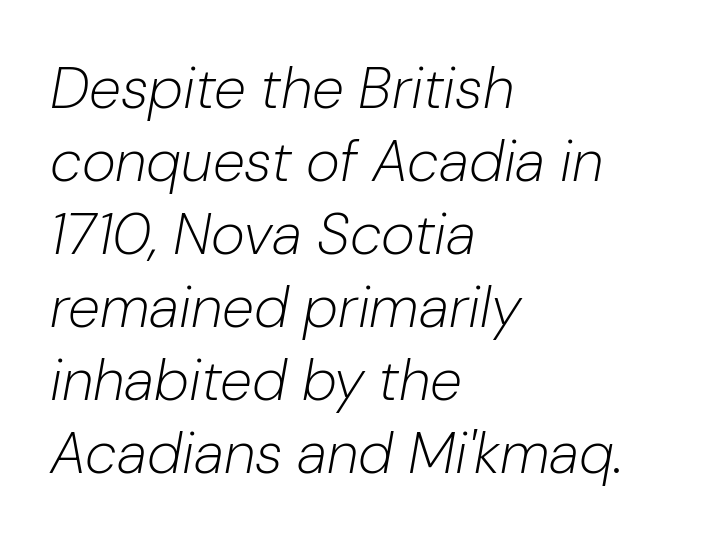
The image shows 58 px light type, italic (leaning right); set left-aligned, normal line spacing (1.26x), normal letter spacing, not underlined; low stroke contrast and a medium x-height.
